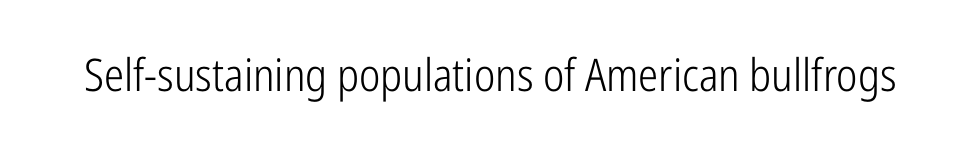
The passage shown has conventional tracking throughout. If you drew a line through each stem, it would be perfectly vertical. Weight: not bold — regular or lighter. Typographically, this falls in the sans-serif category. Underline: absent.
